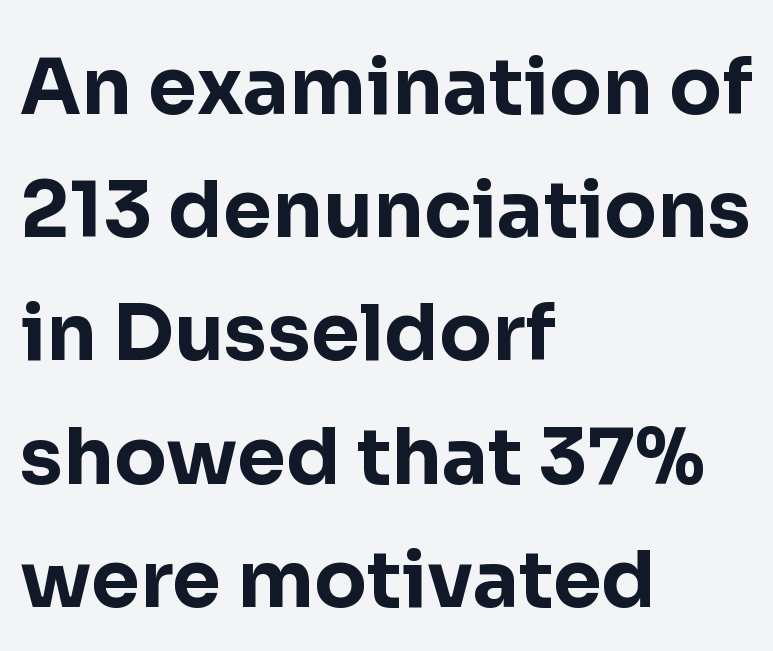
Q: Is the text bold? A: Yes.
Q: Is the text italic (slanted)? A: No, it is upright.
Q: Is the typeface a serif or a sans-serif typeface? A: Sans-serif.
Q: Is the text underlined? A: No.
Q: How is the paragraph aligned? A: Left-aligned.
Q: Is the spacing between letters normal or unusually wide? A: Normal.
Q: Is the spacing between lines tight, normal or loose? A: Normal.
Q: Width (condensed, normal, or wide)? A: Normal.
Q: Stroke contrast? A: Low.
Q: x-height? A: Medium.
Q: Monospaced? A: No.
